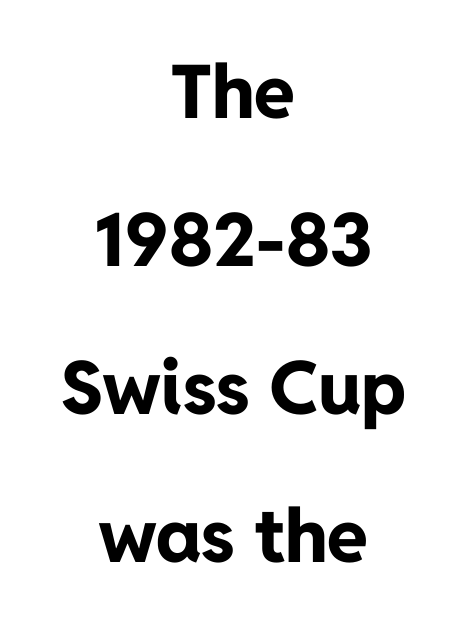
The image shows 74 px bold sans-serif type, upright; set centered, loose line spacing (2.0x), normal letter spacing, not underlined; low stroke contrast and a medium x-height.
